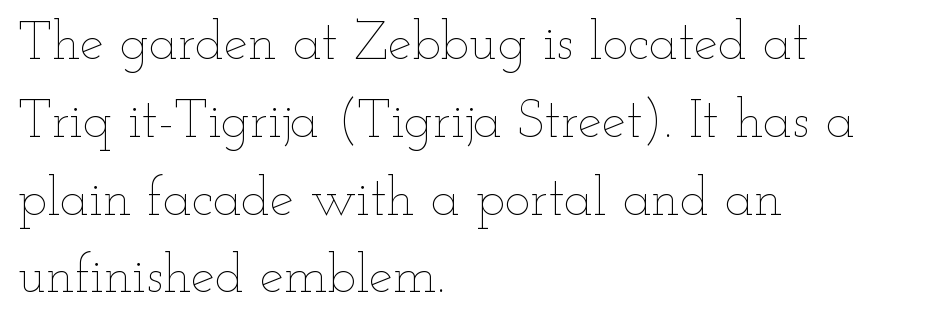
{"italic": "no", "bold": "no", "weight": "thin", "width": "wide", "stroke_contrast": "low", "x_height": "small", "monospaced": "no", "underline": "no", "align": "left", "line_spacing": "normal", "line_spacing_ratio": 1.44, "letter_spacing": "normal", "letter_spacing_em": 0.0, "glyph_px": 54}
